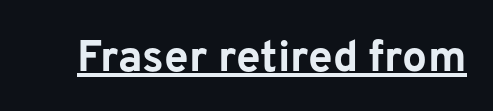
Q: Is the text bold? A: Yes.
Q: Is the text italic (slanted)? A: No, it is upright.
Q: Is the typeface a serif or a sans-serif typeface? A: Sans-serif.
Q: Is the text underlined? A: Yes.
Q: Is the spacing between letters normal or unusually wide? A: Normal.
Q: Width (condensed, normal, or wide)? A: Normal.
Q: Stroke contrast? A: Low.
Q: x-height? A: Medium.
Q: Monospaced? A: No.
